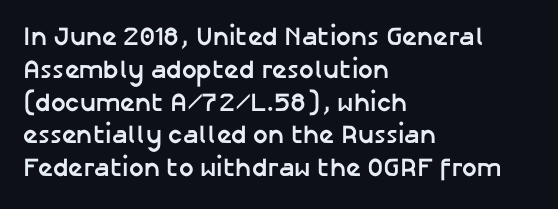
{"italic": "no", "bold": "yes", "underline": "no", "align": "left", "line_spacing": "normal", "line_spacing_ratio": 1.26, "letter_spacing": "normal", "letter_spacing_em": 0.0, "glyph_px": 26}
